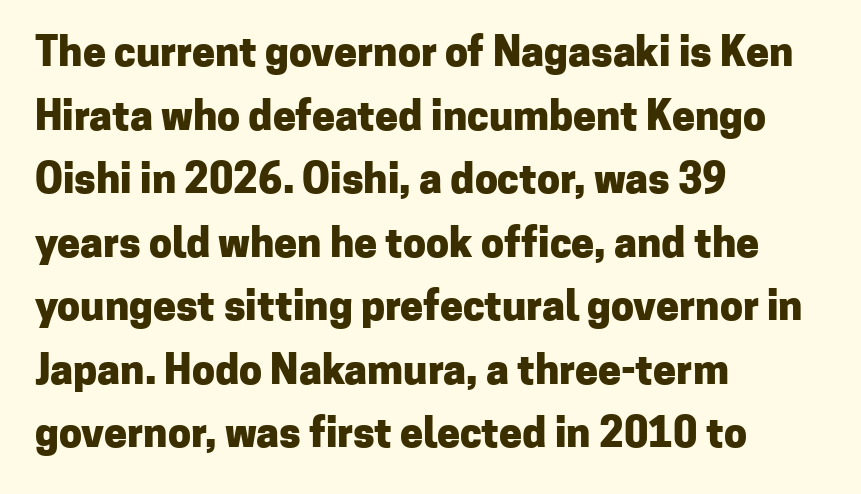
Spacing between characters is what you'd get straight out of the box. Posture: vertical. Notice how thick the strokes are: this is what a full bold looks like. The setting favours the left margin, as ordinary paragraphs usually do. The face used here is a sans, in the tradition of grotesques and geometrics.
